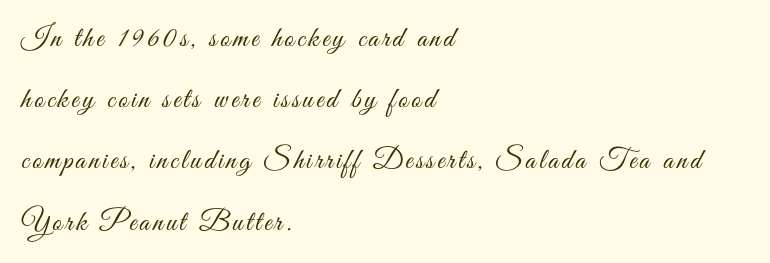
Summary of weight: not heavy and not bold. Check under the words: just untouched page. Teacher's note: observe the even left margin — that is flush-left alignment. To sum up the face: it is a sans, with no serifs. The rendering uses a large line-height, opening up the rows.
